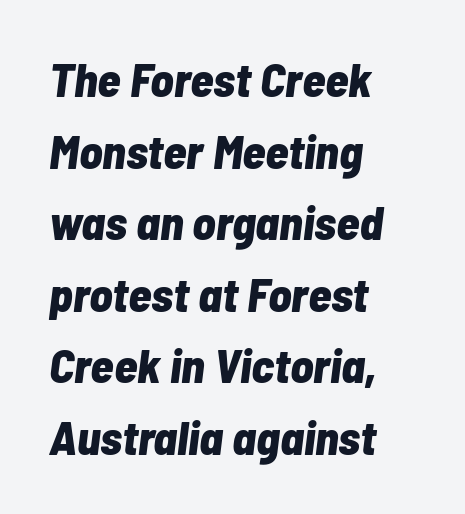
Caption: multi-line text, flush left, ragged right. Yep, that's italic — everything's leaning. Line spacing here is normal. Rule under the text: the space is simply empty.
